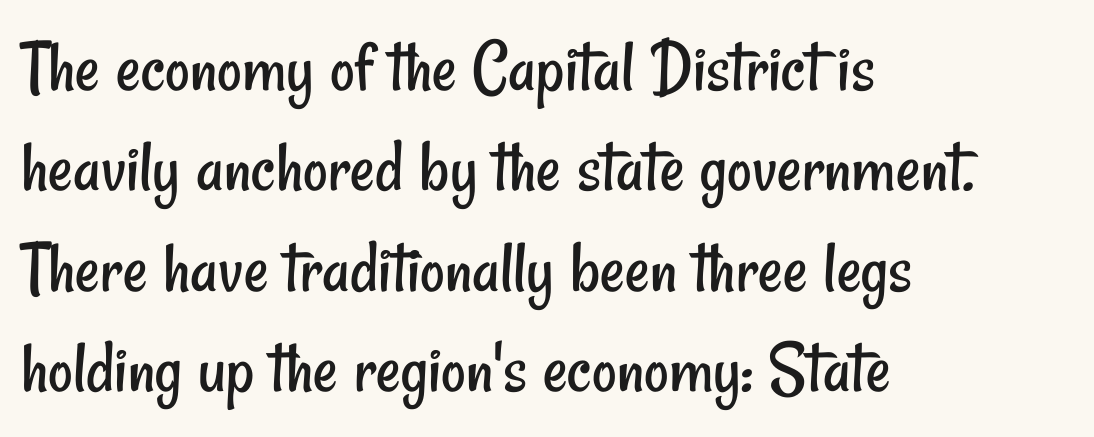
{"serif": "no", "bold": "no", "weight": "regular", "width": "condensed", "stroke_contrast": "low", "x_height": "small", "monospaced": "no", "underline": "no", "align": "left", "line_spacing": "normal", "line_spacing_ratio": 1.32, "letter_spacing": "normal", "letter_spacing_em": 0.0, "glyph_px": 76}
